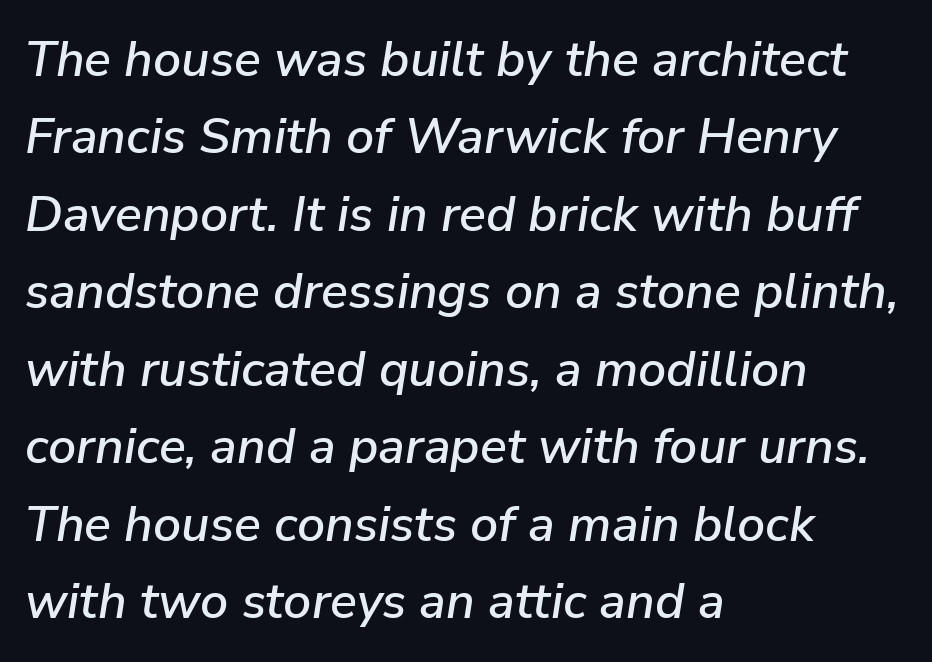
The image shows 50 px text type, italic (leaning right); set left-aligned, normal line spacing (1.55x), normal letter spacing, not underlined; low stroke contrast and a medium x-height.
